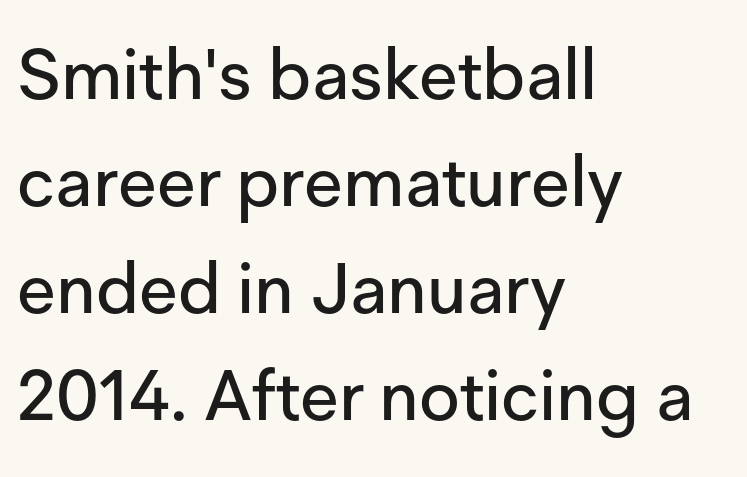
The image shows 70 px sans-serif type, upright; set left-aligned, normal line spacing (1.53x), normal letter spacing, not underlined; low stroke contrast and a medium x-height.
